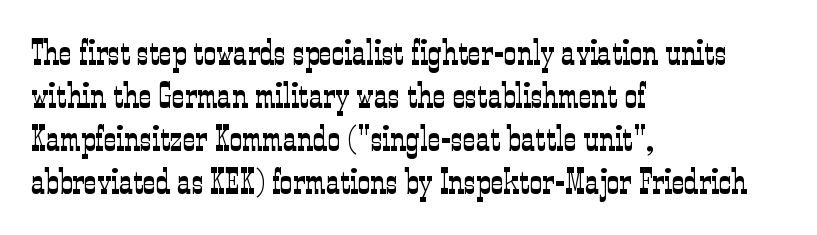
The image shows 35 px light, condensed serif type, upright; set left-aligned, line spacing 1.23x, normal letter spacing, not underlined; low stroke contrast and a medium x-height.
